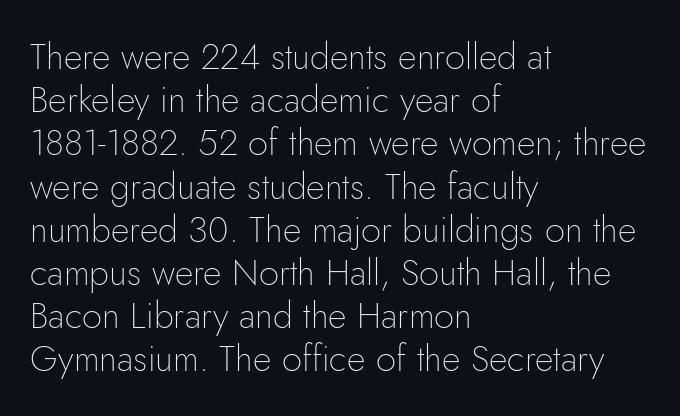
Q: Is the text bold? A: No.
Q: Is the text italic (slanted)? A: No, it is upright.
Q: Is the typeface a serif or a sans-serif typeface? A: Sans-serif.
Q: Is the text underlined? A: No.
Q: How is the paragraph aligned? A: Left-aligned.
Q: Is the spacing between letters normal or unusually wide? A: Normal.
Q: Width (condensed, normal, or wide)? A: Normal.
Q: Stroke contrast? A: Low.
Q: x-height? A: Small.
Q: Monospaced? A: No.
